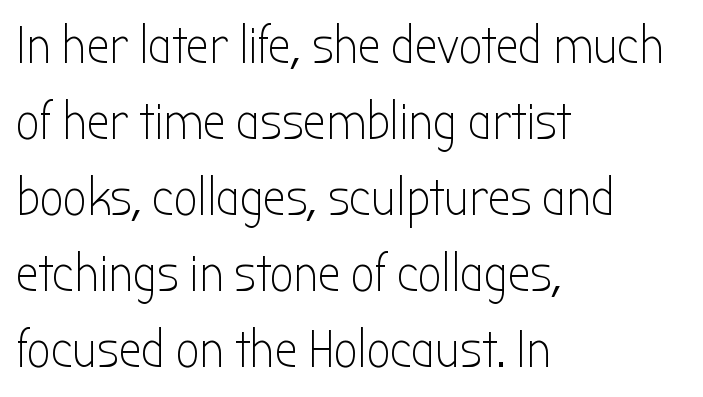
{"serif": "no", "italic": "no", "bold": "no", "weight": "light", "width": "condensed", "stroke_contrast": "low", "x_height": "medium", "monospaced": "no", "underline": "no", "align": "left", "line_spacing": "normal", "line_spacing_ratio": 1.46, "letter_spacing": "normal", "letter_spacing_em": 0.0, "glyph_px": 52}
